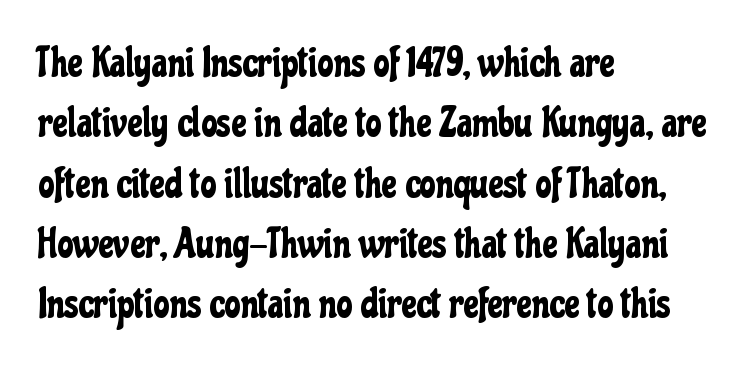
{"serif": "no", "italic": "no", "width": "condensed", "stroke_contrast": "low", "x_height": "medium", "monospaced": "no", "underline": "no", "align": "left", "line_spacing": "normal", "line_spacing_ratio": 1.47, "letter_spacing": "normal", "letter_spacing_em": 0.0, "glyph_px": 41}
